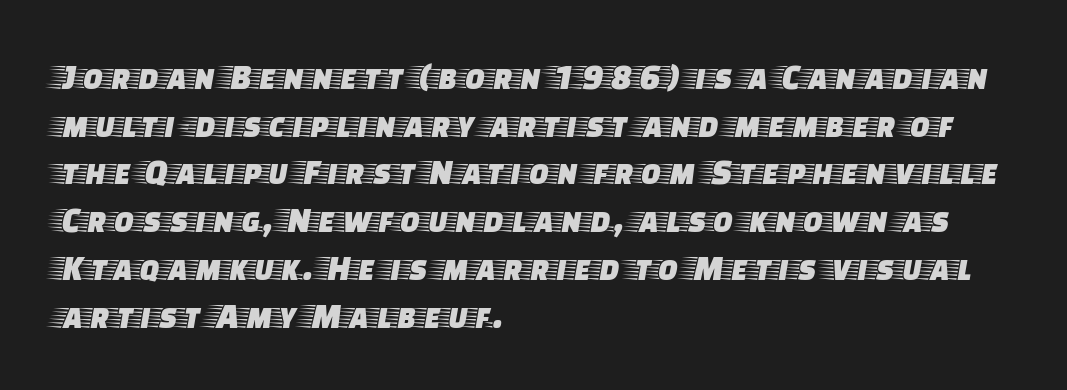
{"serif": "yes", "width": "wide", "stroke_contrast": "low", "x_height": "large", "monospaced": "no", "underline": "no", "align": "left", "line_spacing": "normal", "line_spacing_ratio": 1.29, "letter_spacing": "normal", "letter_spacing_em": 0.0, "glyph_px": 37}
